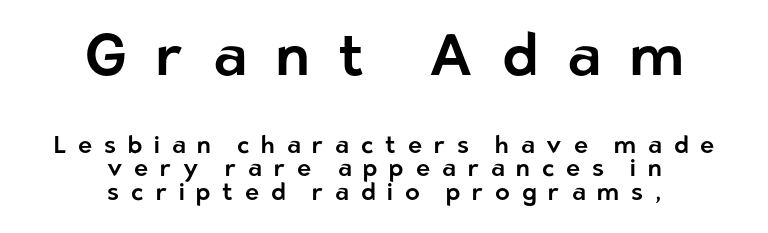
Q: Is the text italic (slanted)? A: No, it is upright.
Q: Is the typeface a serif or a sans-serif typeface? A: Sans-serif.
Q: Is the text underlined? A: No.
Q: How is the paragraph aligned? A: Centered.
Q: Is the spacing between letters normal or unusually wide? A: Unusually wide.
Q: Is the spacing between lines tight, normal or loose? A: Tight.
Q: Which block of text is set in a larger size, the first (top) or the second (bottom)? A: The first (top) one.
Q: Width (condensed, normal, or wide)? A: Normal.
Q: Stroke contrast? A: Low.
Q: x-height? A: Medium.
Q: Monospaced? A: No.
